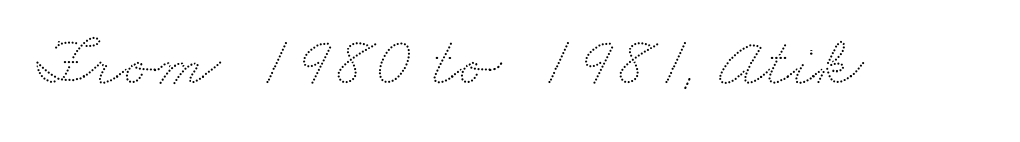
Q: Is the text underlined? A: No.
Q: Is the spacing between letters normal or unusually wide? A: Normal.
Q: Width (condensed, normal, or wide)? A: Wide.
Q: Stroke contrast? A: Low.
Q: x-height? A: Small.
Q: Monospaced? A: No.
